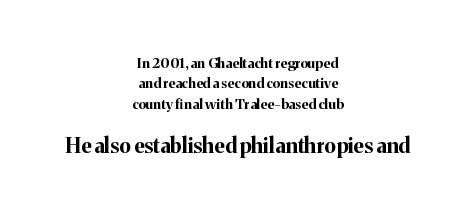
{"italic": "no", "bold": "yes", "underline": "no", "align": "center", "line_spacing": "normal", "line_spacing_ratio": 1.46, "letter_spacing": "normal", "letter_spacing_em": 0.0, "larger_block": "second", "size_ratio": 1.5, "glyph_px": 21}
